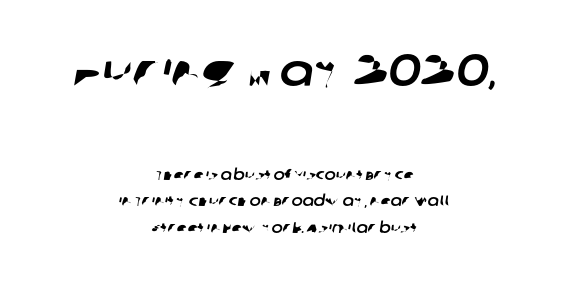
{"serif": "no", "width": "normal", "stroke_contrast": "low", "x_height": "large", "monospaced": "no", "underline": "no", "align": "center", "line_spacing_ratio": 1.79, "letter_spacing": "normal", "letter_spacing_em": 0.0, "larger_block": "first", "size_ratio": 3.0, "glyph_px": 45}
